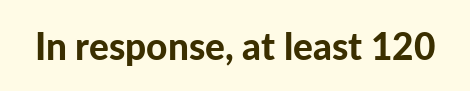
Q: Is the text bold? A: Yes.
Q: Is the text italic (slanted)? A: No, it is upright.
Q: Is the typeface a serif or a sans-serif typeface? A: Sans-serif.
Q: Is the text underlined? A: No.
Q: Is the spacing between letters normal or unusually wide? A: Normal.
Q: Width (condensed, normal, or wide)? A: Normal.
Q: Stroke contrast? A: Low.
Q: x-height? A: Medium.
Q: Monospaced? A: No.
